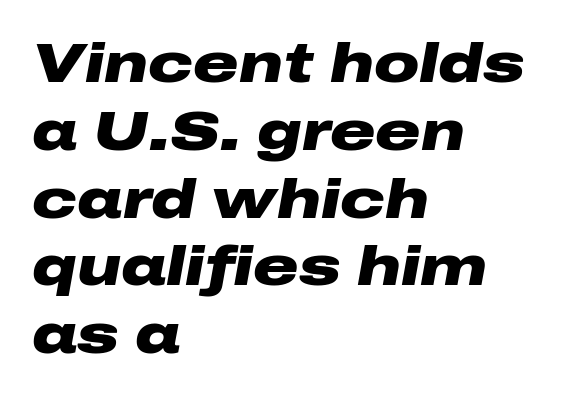
{"italic": "yes", "lean": "right", "slant_degrees": 10, "bold": "yes", "weight": "heavy", "width": "wide", "stroke_contrast": "low", "x_height": "medium", "monospaced": "no", "underline": "no", "align": "left", "line_spacing_ratio": 1.21, "letter_spacing": "normal", "letter_spacing_em": 0.0, "glyph_px": 56}
